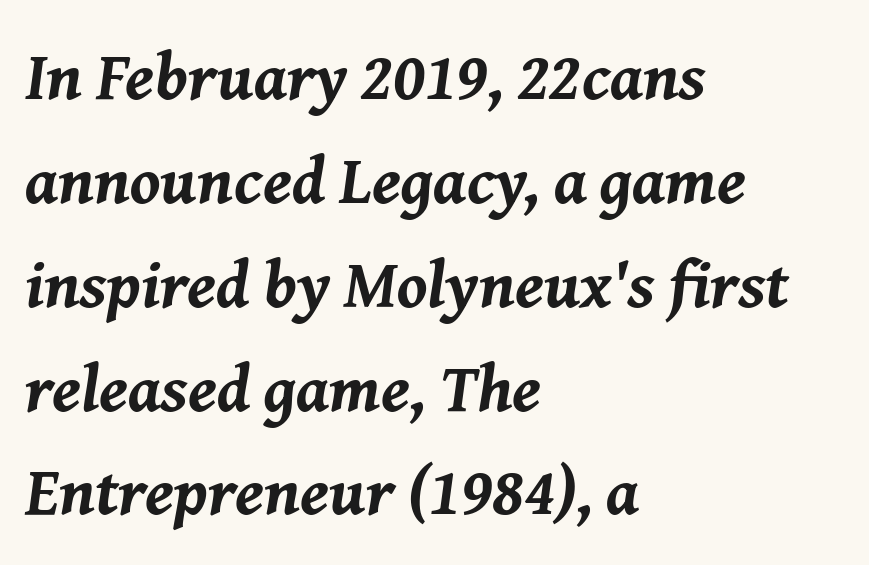
The image shows 67 px bold type, italic (leaning right); set left-aligned, normal line spacing (1.55x), normal letter spacing, not underlined; medium stroke contrast and a medium x-height.
